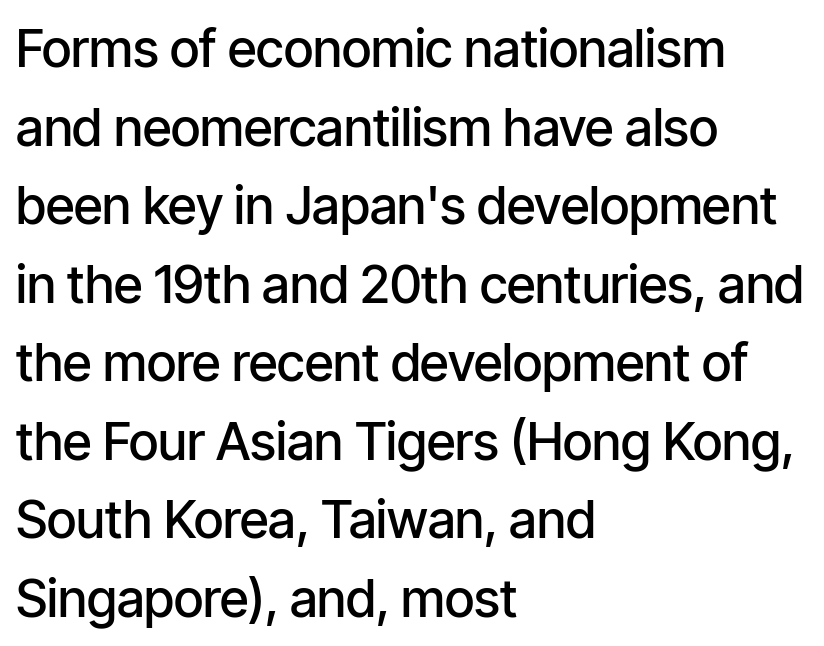
Q: Is the text bold? A: Semi-bold.
Q: Is the text italic (slanted)? A: No, it is upright.
Q: Is the typeface a serif or a sans-serif typeface? A: Sans-serif.
Q: Is the text underlined? A: No.
Q: How is the paragraph aligned? A: Left-aligned.
Q: Is the spacing between letters normal or unusually wide? A: Normal.
Q: Is the spacing between lines tight, normal or loose? A: Normal.
Q: Width (condensed, normal, or wide)? A: Condensed.
Q: Stroke contrast? A: Low.
Q: x-height? A: Medium.
Q: Monospaced? A: No.
